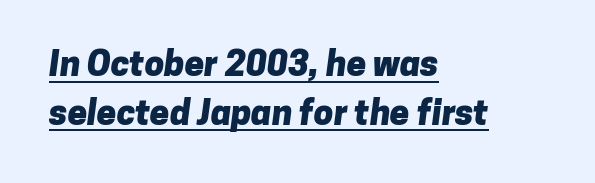
Q: Is the text bold? A: Yes.
Q: Is the typeface a serif or a sans-serif typeface? A: Sans-serif.
Q: Is the text underlined? A: Yes.
Q: How is the paragraph aligned? A: Left-aligned.
Q: Is the spacing between letters normal or unusually wide? A: Normal.
Q: Is the spacing between lines tight, normal or loose? A: Normal.
Q: Width (condensed, normal, or wide)? A: Normal.
Q: Stroke contrast? A: Low.
Q: x-height? A: Medium.
Q: Monospaced? A: No.
